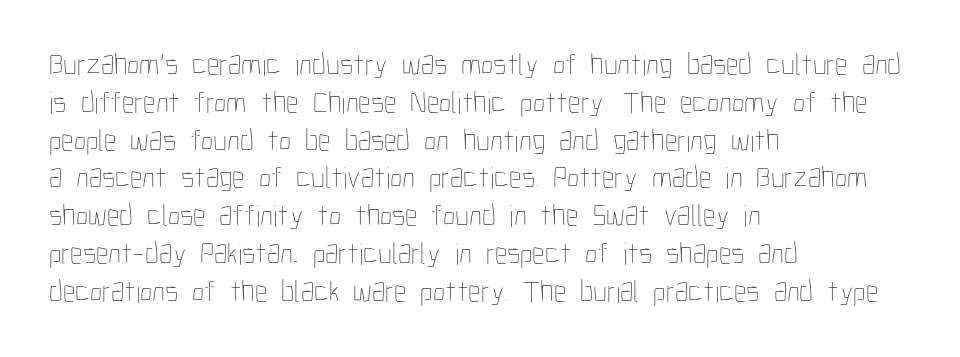
The image shows 31 px thin, condensed type, upright; set left-aligned, line spacing 1.22x, normal letter spacing, not underlined; low stroke contrast and a medium x-height.
